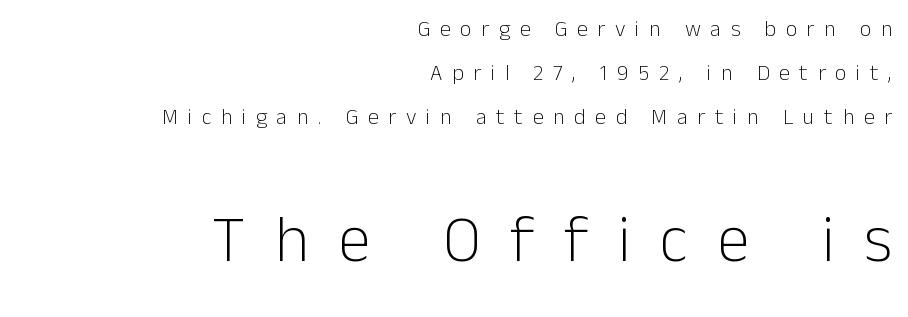
The image shows 66 px light sans-serif type, upright; set right-aligned, loose line spacing (2.0x), unusually wide letter spacing (+0.44 em), not underlined; the second (bottom) block is 3.0x larger; low stroke contrast and a medium x-height.
